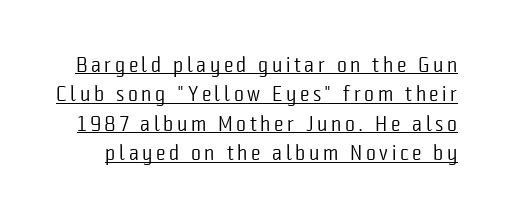
{"italic": "no", "bold": "no", "underline": "yes", "line_spacing": "normal", "line_spacing_ratio": 1.4, "glyph_px": 21}
